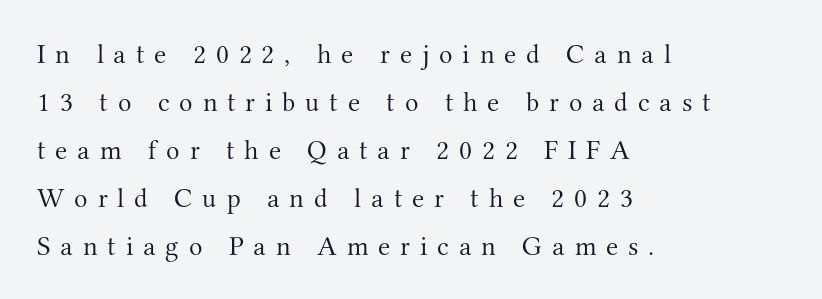
Q: Is the text bold? A: No.
Q: Is the text italic (slanted)? A: No, it is upright.
Q: Is the typeface a serif or a sans-serif typeface? A: Serif.
Q: Is the text underlined? A: No.
Q: How is the paragraph aligned? A: Left-aligned.
Q: Is the spacing between letters normal or unusually wide? A: Unusually wide.
Q: Width (condensed, normal, or wide)? A: Normal.
Q: Stroke contrast? A: Medium.
Q: x-height? A: Small.
Q: Monospaced? A: No.
